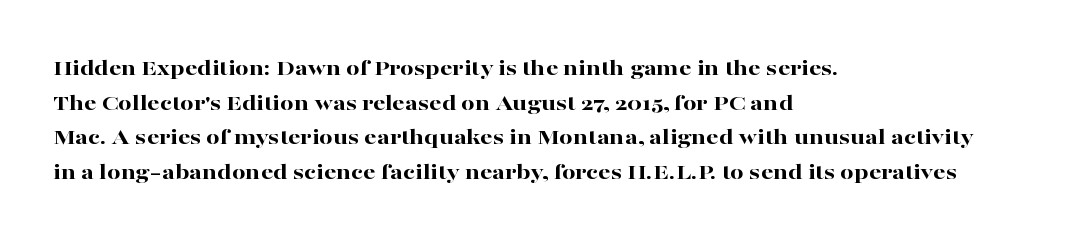
{"italic": "no", "bold": "yes", "underline": "no", "align": "left", "line_spacing": "normal", "line_spacing_ratio": 1.44, "letter_spacing": "normal", "letter_spacing_em": 0.0, "glyph_px": 24}
